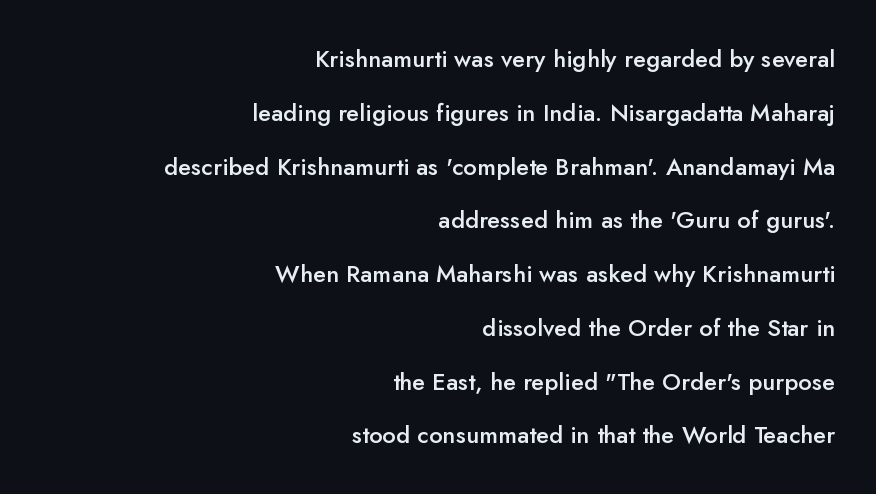
Q: Is the text bold? A: Semi-bold.
Q: Is the text italic (slanted)? A: No, it is upright.
Q: Is the text underlined? A: No.
Q: How is the paragraph aligned? A: Right-aligned.
Q: Is the spacing between letters normal or unusually wide? A: Normal.
Q: Is the spacing between lines tight, normal or loose? A: Loose.
